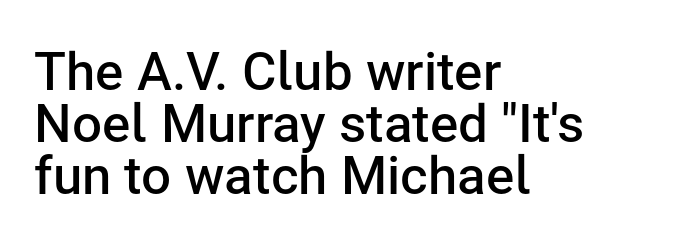
The image shows 53 px semibold sans-serif type, upright; set left-aligned, tight line spacing (0.98x), normal letter spacing, not underlined; low stroke contrast and a medium x-height.
